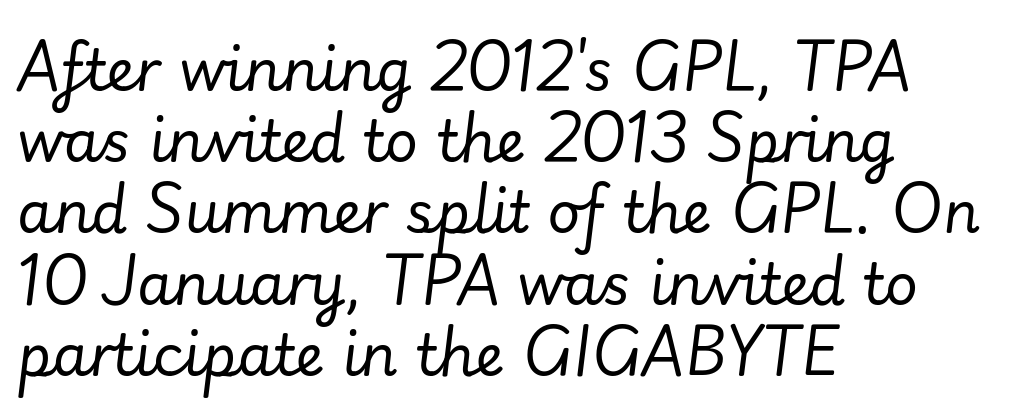
Q: Is the text bold? A: No.
Q: Is the text italic (slanted)? A: Yes, it leans right by about 7 degrees.
Q: Is the text underlined? A: No.
Q: How is the paragraph aligned? A: Left-aligned.
Q: Is the spacing between letters normal or unusually wide? A: Normal.
Q: Is the spacing between lines tight, normal or loose? A: Normal.
Q: Width (condensed, normal, or wide)? A: Normal.
Q: Stroke contrast? A: Low.
Q: x-height? A: Small.
Q: Monospaced? A: No.
